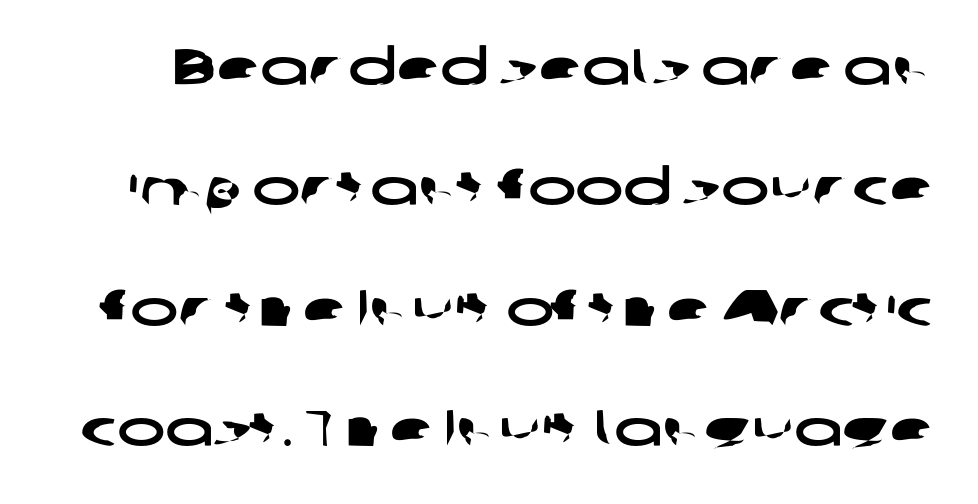
The image shows 51 px wide sans-serif type; set loose line spacing (2.36x), normal letter spacing, not underlined; low stroke contrast and a medium x-height.
